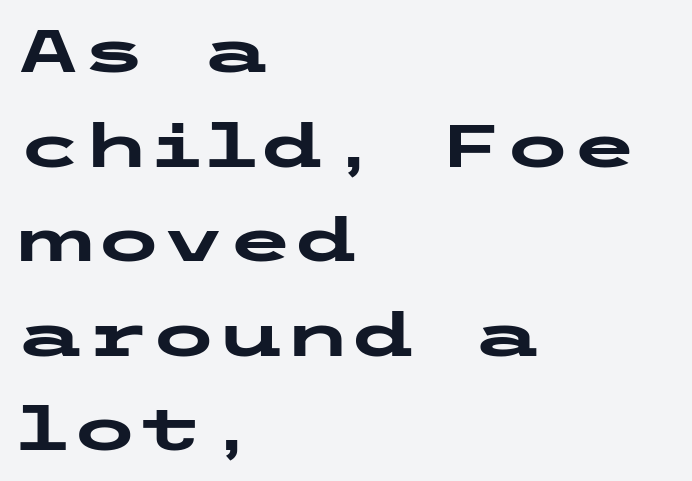
{"serif": "no", "italic": "no", "bold": "yes", "weight": "heavy", "width": "wide", "stroke_contrast": "low", "x_height": "medium", "underline": "no", "align": "left", "line_spacing": "normal", "line_spacing_ratio": 1.55, "letter_spacing": "normal", "letter_spacing_em": 0.0, "glyph_px": 61}
